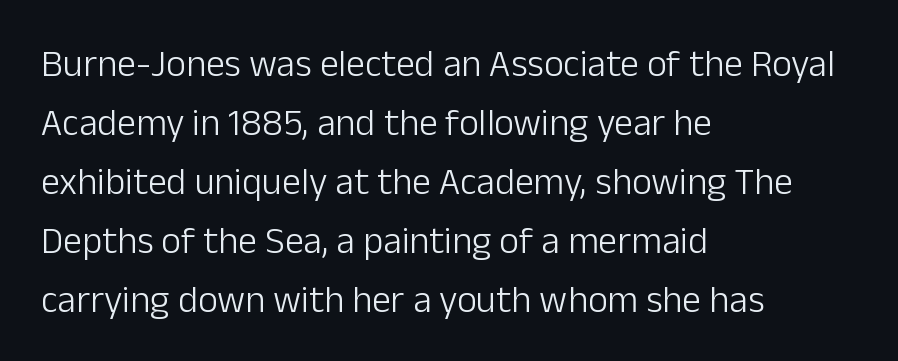
If you drew a ruler down the left edge, every line would touch it. The letters advance in unequal steps, a hallmark of proportional type. Observe the ordinary spacing: letters are neighbours, not strangers. In terms of posture, this sample is upright. Quick note: underline off.
